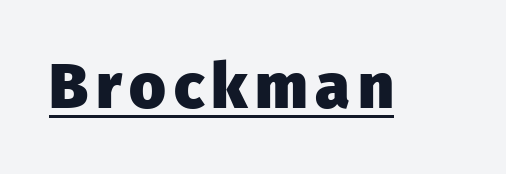
{"serif": "no", "italic": "no", "bold": "yes", "weight": "heavy", "width": "normal", "stroke_contrast": "low", "x_height": "medium", "monospaced": "no", "underline": "yes", "glyph_px": 63}
